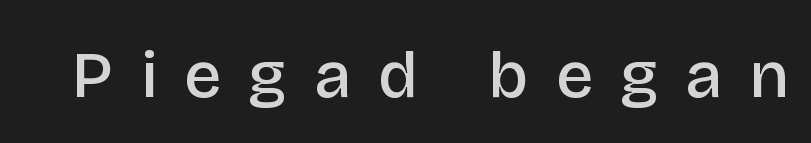
Every letter is mildly thick-stroked: semibold rather than bold. The zone under the glyphs is completely vacant. The lettering holds an erect, upright posture throughout. Proportional: the letters do not fall into vertical columns.
